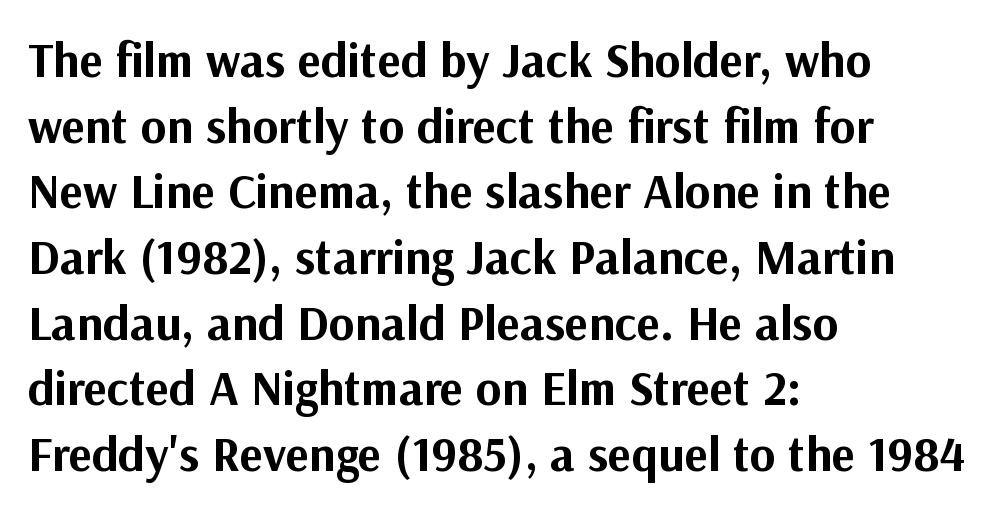
{"serif": "no", "italic": "no", "bold": "yes", "weight": "bold", "width": "normal", "stroke_contrast": "medium", "x_height": "medium", "monospaced": "no", "underline": "no", "align": "left", "line_spacing": "normal", "line_spacing_ratio": 1.34, "letter_spacing": "normal", "letter_spacing_em": 0.0, "glyph_px": 49}
